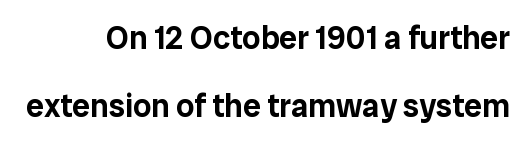
The image shows 32 px sans-serif type, upright; set right-aligned, loose line spacing (2.14x), normal letter spacing, not underlined; low stroke contrast and a medium x-height.
